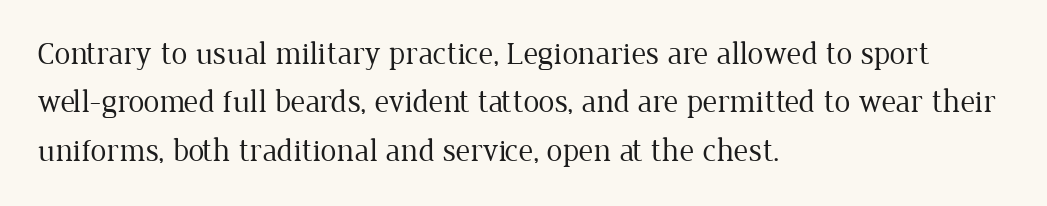
{"serif": "yes", "italic": "no", "bold": "no", "weight": "regular", "width": "normal", "stroke_contrast": "low", "x_height": "medium", "monospaced": "no", "underline": "no", "align": "left", "line_spacing": "normal", "line_spacing_ratio": 1.51, "letter_spacing": "normal", "letter_spacing_em": 0.0, "glyph_px": 32}
